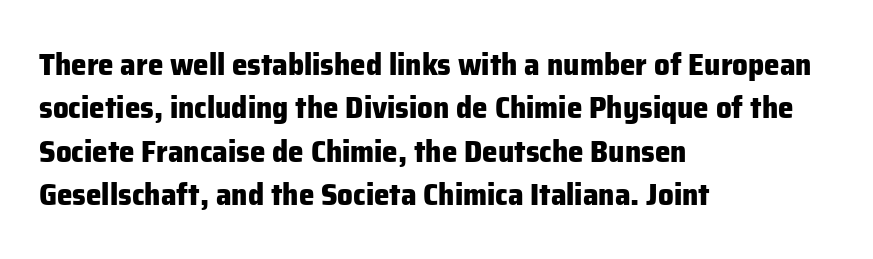
The lines in this sample share a left origin and differ only in where they stop. A typesetter would label this face a sans. The passage shown has conventional tracking throughout. Normally led — the rows are evenly, conventionally spaced.
